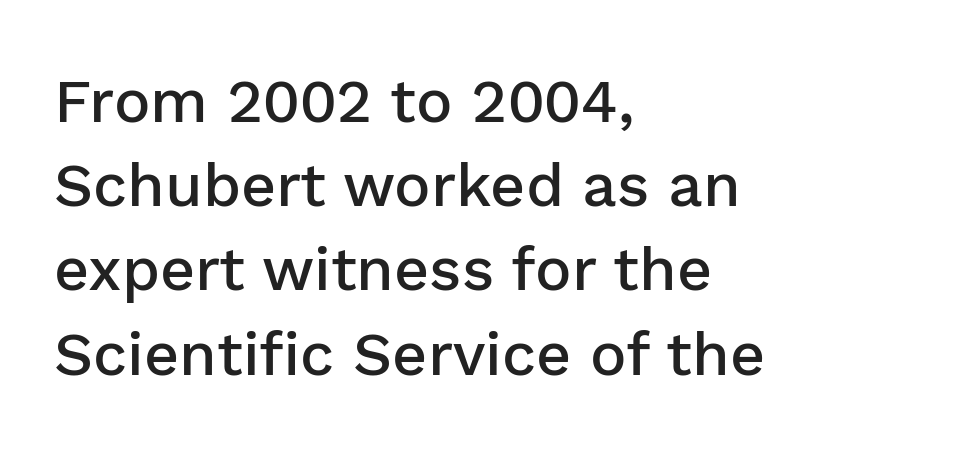
Q: Is the text bold? A: Semi-bold.
Q: Is the text italic (slanted)? A: No, it is upright.
Q: Is the typeface a serif or a sans-serif typeface? A: Sans-serif.
Q: Is the text underlined? A: No.
Q: How is the paragraph aligned? A: Left-aligned.
Q: Is the spacing between letters normal or unusually wide? A: Normal.
Q: Is the spacing between lines tight, normal or loose? A: Normal.
Q: Width (condensed, normal, or wide)? A: Normal.
Q: Stroke contrast? A: Low.
Q: x-height? A: Medium.
Q: Monospaced? A: No.
